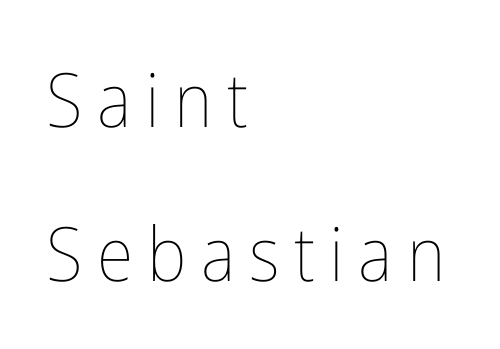
The image shows 75 px thin, condensed type, upright; set left-aligned, loose line spacing (2.05x), not underlined; low stroke contrast and a medium x-height.
